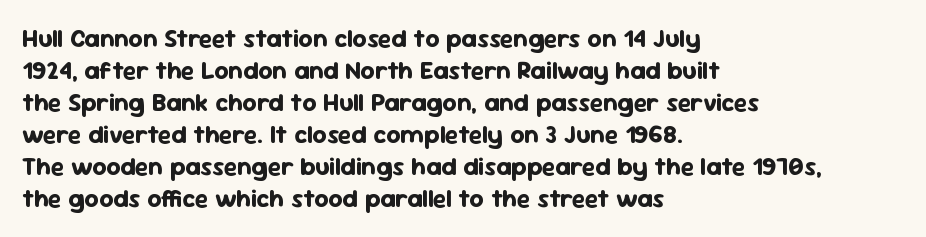
The image shows 25 px bold type, upright; set left-aligned, normal line spacing (1.28x), normal letter spacing, not underlined.
